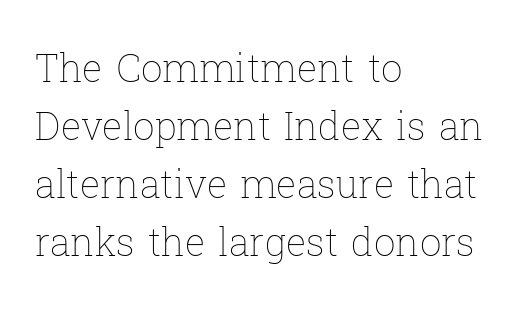
The image shows 38 px thin type, upright; set left-aligned, normal line spacing (1.53x), normal letter spacing, not underlined; low stroke contrast and a medium x-height.
